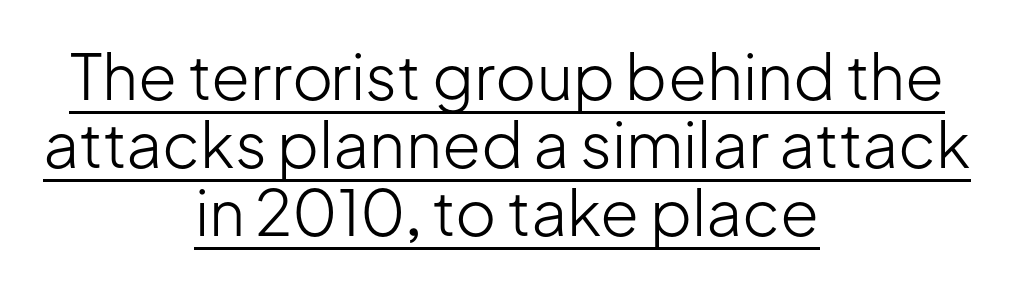
Q: Is the text bold? A: No.
Q: Is the text italic (slanted)? A: No, it is upright.
Q: Is the typeface a serif or a sans-serif typeface? A: Sans-serif.
Q: Is the text underlined? A: Yes.
Q: How is the paragraph aligned? A: Centered.
Q: Is the spacing between letters normal or unusually wide? A: Normal.
Q: Is the spacing between lines tight, normal or loose? A: Tight.
Q: Width (condensed, normal, or wide)? A: Normal.
Q: Stroke contrast? A: Low.
Q: x-height? A: Medium.
Q: Monospaced? A: No.
